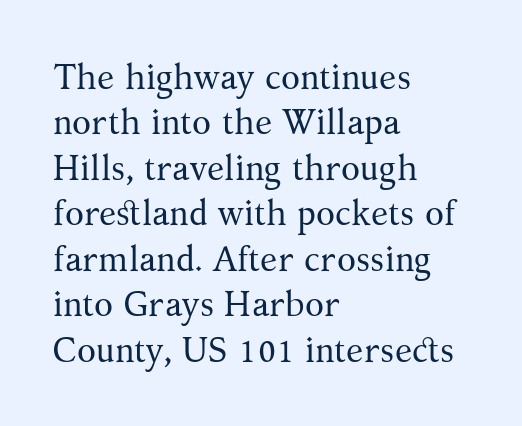
The image shows 35 px regular-weight serif type, upright; set left-aligned, normal line spacing (1.3x), normal letter spacing, not underlined; medium stroke contrast and a medium x-height.
